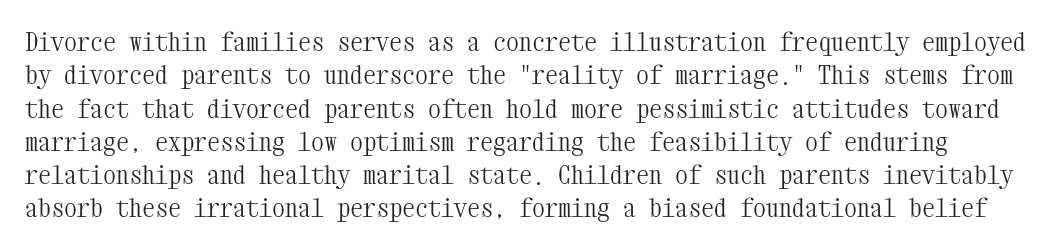
{"italic": "no", "bold": "no", "underline": "no", "line_spacing": "normal", "line_spacing_ratio": 1.28, "letter_spacing": "normal", "letter_spacing_em": 0.0, "glyph_px": 26}
